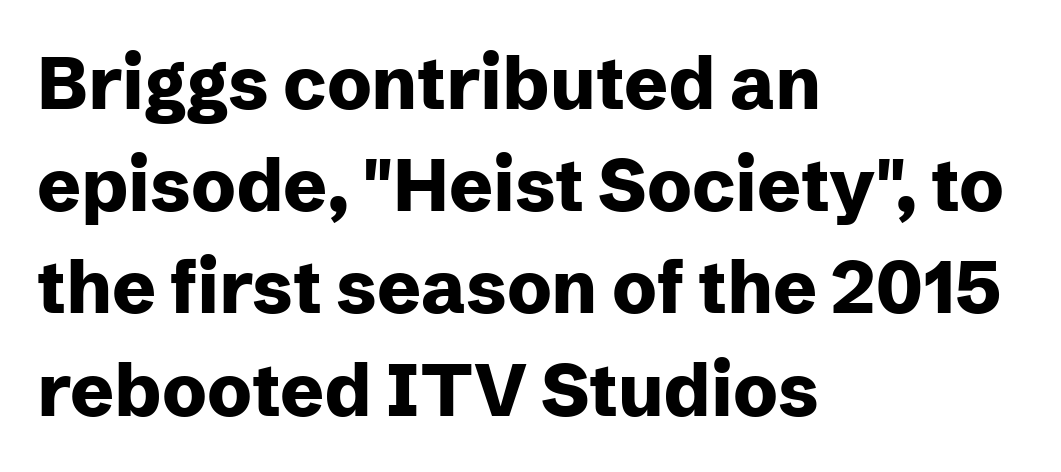
{"serif": "no", "italic": "no", "bold": "yes", "weight": "heavy", "width": "normal", "stroke_contrast": "low", "x_height": "medium", "monospaced": "no", "underline": "no", "align": "left", "line_spacing": "normal", "line_spacing_ratio": 1.4, "letter_spacing": "normal", "letter_spacing_em": 0.0, "glyph_px": 73}
